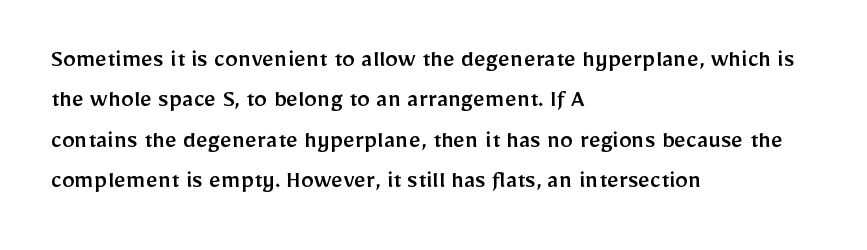
This rendering uses left alignment, leaving the right contour irregular. The vertical gap from one line to the next is medium. The space beneath each line is pristine and unruled. Does extra space separate the letters? No, they use regular spacing. Every character sits straight up, as roman type does.
